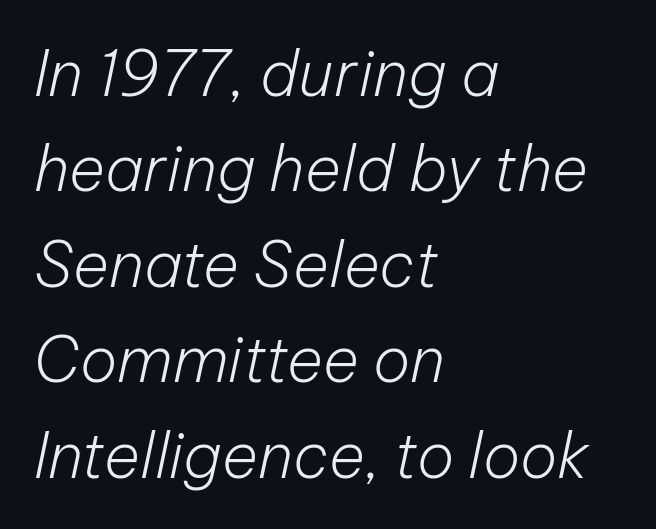
{"italic": "yes", "lean": "right", "slant_degrees": 12, "bold": "no", "weight": "light", "width": "normal", "stroke_contrast": "low", "x_height": "medium", "monospaced": "no", "underline": "no", "align": "left", "line_spacing": "normal", "line_spacing_ratio": 1.54, "letter_spacing": "normal", "letter_spacing_em": 0.0, "glyph_px": 62}
